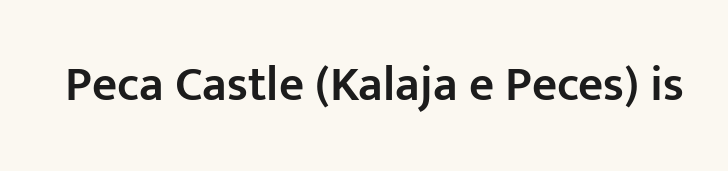
These lines are composed in type without serifs. Bare-footed words on every line. Each letter keeps its own natural width here, so spacing adapts to shape. Designer's note — italics off, roman on. Spacing between characters is what you'd get straight out of the box. Heft: intermediate — a semibold.
